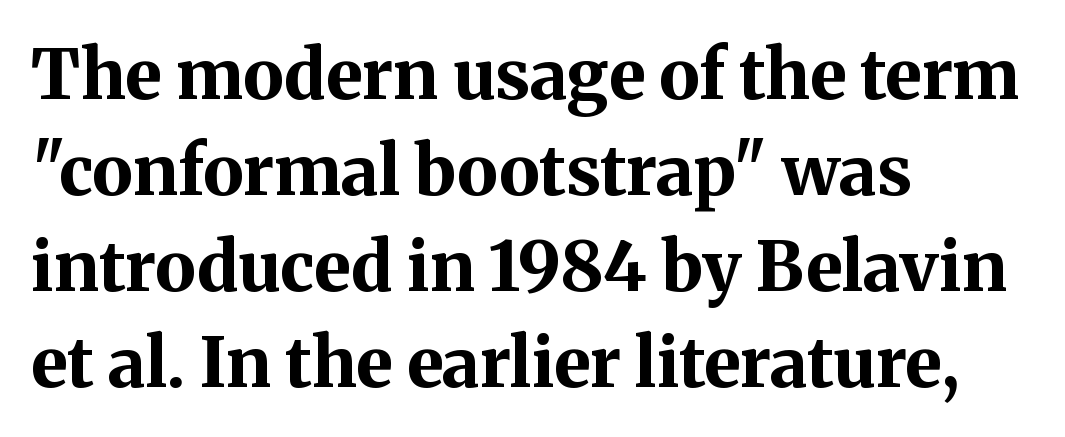
The image shows 69 px bold serif type, upright; set left-aligned, normal line spacing (1.39x), normal letter spacing, not underlined; medium stroke contrast and a medium x-height.
